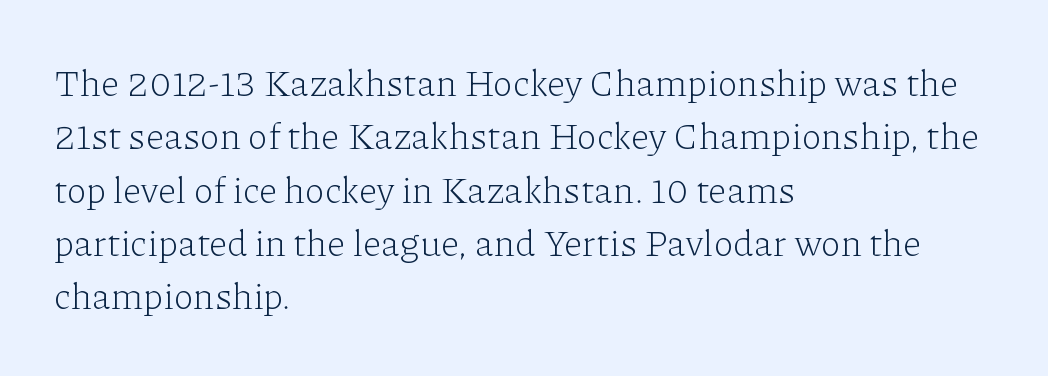
{"serif": "yes", "italic": "no", "bold": "no", "weight": "light", "width": "normal", "stroke_contrast": "low", "x_height": "medium", "monospaced": "no", "underline": "no", "align": "left", "line_spacing": "normal", "line_spacing_ratio": 1.44, "letter_spacing": "normal", "letter_spacing_em": 0.0, "glyph_px": 37}
